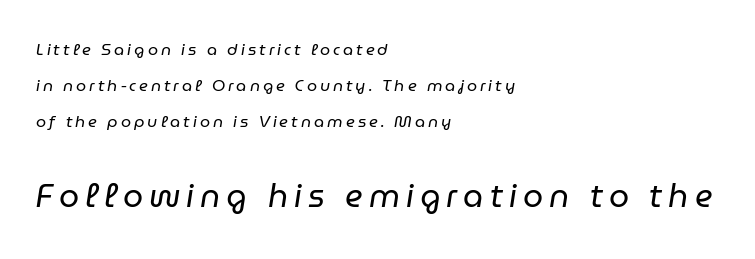
{"italic": "yes", "lean": "right", "slant_degrees": 9, "bold": "no", "weight": "regular", "width": "normal", "stroke_contrast": "low", "x_height": "medium", "monospaced": "no", "underline": "no", "align": "left", "line_spacing": "loose", "line_spacing_ratio": 2.26, "larger_block": "second", "size_ratio": 2.0, "glyph_px": 32}
